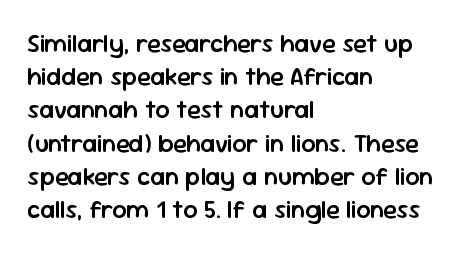
{"italic": "no", "bold": "semi", "underline": "no", "align": "left", "line_spacing": "normal", "line_spacing_ratio": 1.33, "letter_spacing": "normal", "letter_spacing_em": 0.0, "glyph_px": 25}
